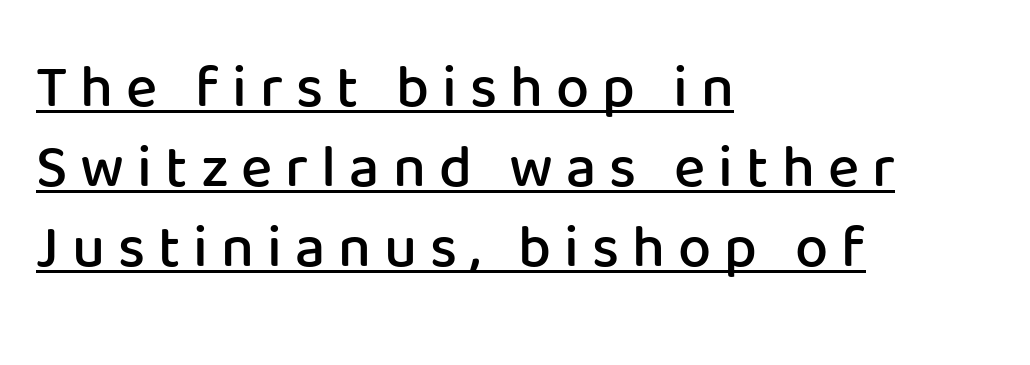
The image shows 59 px semibold sans-serif type, upright; set left-aligned, normal line spacing (1.36x), unusually wide letter spacing (+0.22 em), underlined; low stroke contrast and a medium x-height.
